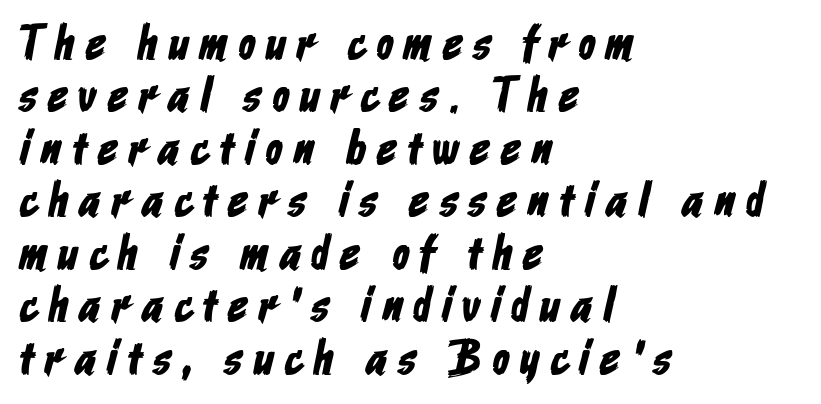
Q: Is the typeface a serif or a sans-serif typeface? A: Sans-serif.
Q: Is the text underlined? A: No.
Q: How is the paragraph aligned? A: Left-aligned.
Q: Is the spacing between letters normal or unusually wide? A: Unusually wide.
Q: Is the spacing between lines tight, normal or loose? A: Tight.
Q: Width (condensed, normal, or wide)? A: Condensed.
Q: Stroke contrast? A: Low.
Q: x-height? A: Medium.
Q: Monospaced? A: No.
